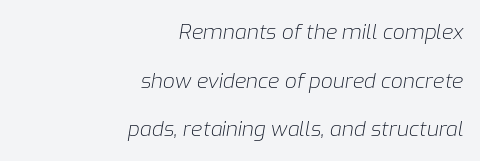
The strokes are not fattened; the text isn't bold. Compared with typical paragraphs, the rows here are farther apart. A typesetter would call this zero additional tracking. The lines in this sample share a right terminus and differ only in where they begin. When letters slant like this, we call the style italic. The foot of each line stays bare and open.
